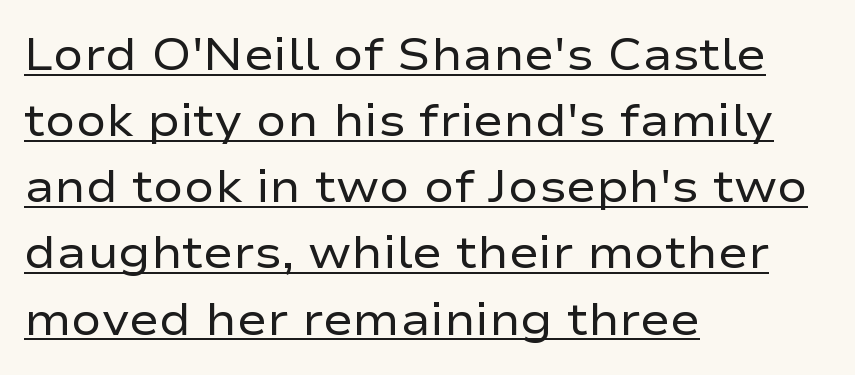
Q: Is the text bold? A: No.
Q: Is the text italic (slanted)? A: No, it is upright.
Q: Is the typeface a serif or a sans-serif typeface? A: Sans-serif.
Q: Is the text underlined? A: Yes.
Q: How is the paragraph aligned? A: Left-aligned.
Q: Is the spacing between letters normal or unusually wide? A: Normal.
Q: Is the spacing between lines tight, normal or loose? A: Normal.
Q: Width (condensed, normal, or wide)? A: Wide.
Q: Stroke contrast? A: Low.
Q: x-height? A: Medium.
Q: Monospaced? A: No.
